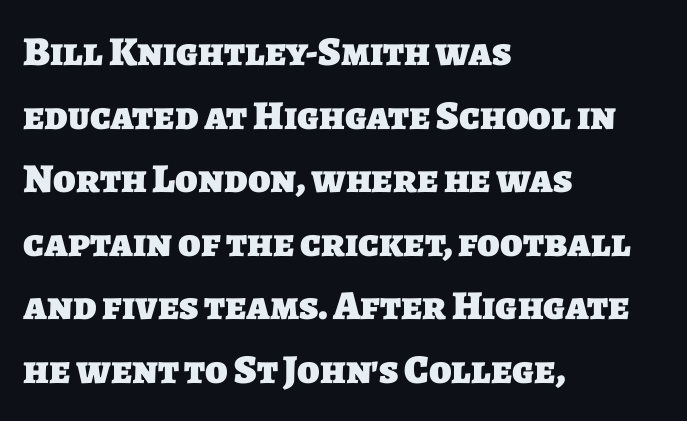
{"serif": "no", "bold": "yes", "weight": "heavy", "width": "normal", "stroke_contrast": "low", "x_height": "large", "monospaced": "no", "underline": "no", "align": "left", "line_spacing": "normal", "line_spacing_ratio": 1.55, "letter_spacing": "normal", "letter_spacing_em": 0.0, "glyph_px": 41}
